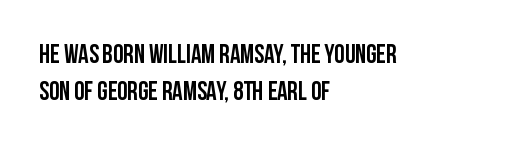
The image shows 26 px bold type, upright; set left-aligned, normal line spacing (1.44x), normal letter spacing, not underlined.
